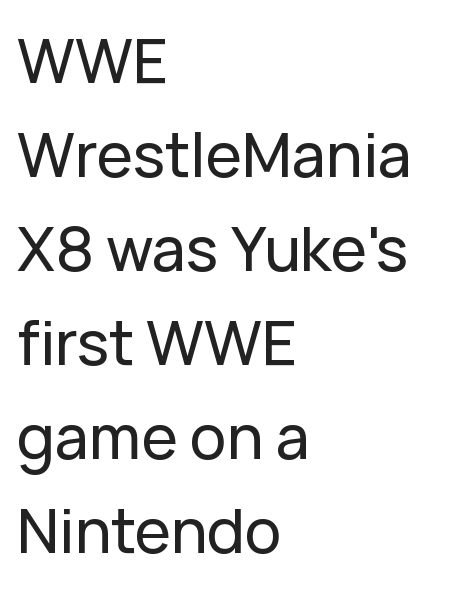
Q: Is the text italic (slanted)? A: No, it is upright.
Q: Is the typeface a serif or a sans-serif typeface? A: Sans-serif.
Q: Is the text underlined? A: No.
Q: How is the paragraph aligned? A: Left-aligned.
Q: Is the spacing between letters normal or unusually wide? A: Normal.
Q: Is the spacing between lines tight, normal or loose? A: Normal.
Q: Width (condensed, normal, or wide)? A: Normal.
Q: Stroke contrast? A: Low.
Q: x-height? A: Medium.
Q: Monospaced? A: No.
